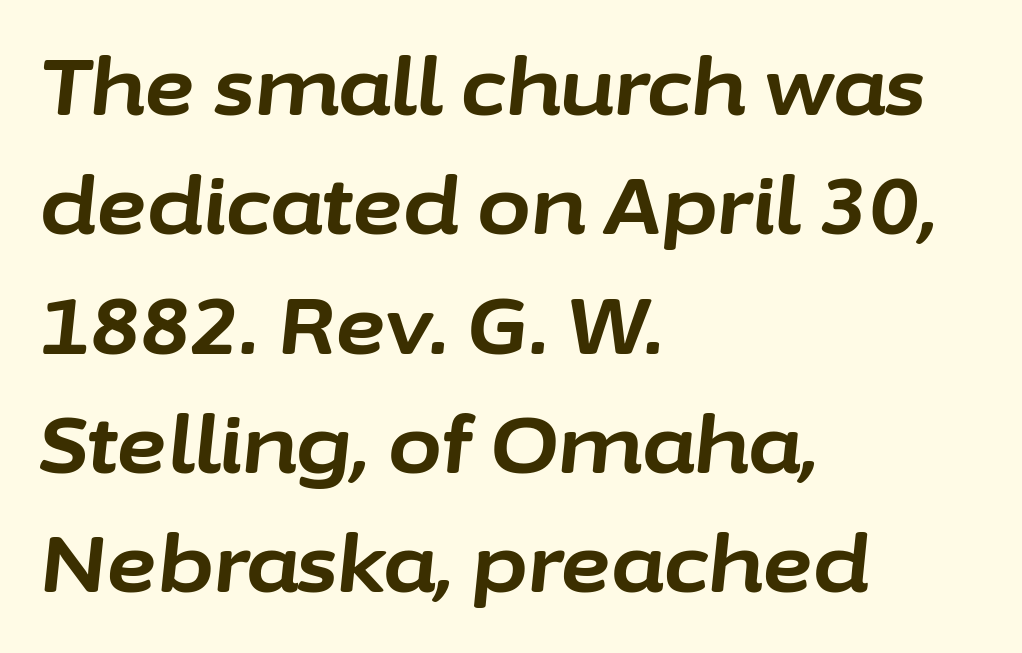
The image shows 78 px bold type, italic (leaning right); set left-aligned, normal line spacing (1.53x), normal letter spacing, not underlined; low stroke contrast and a medium x-height.
